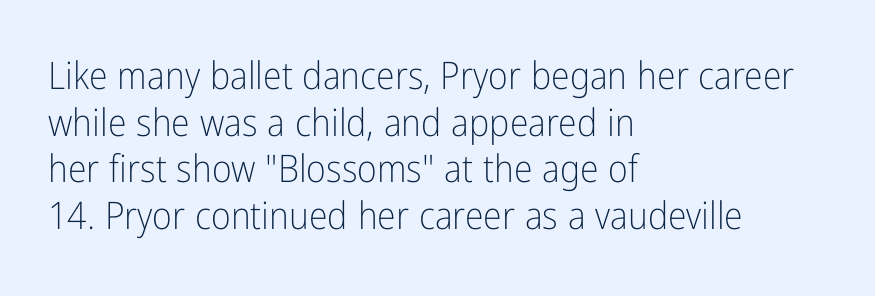
The image shows 38 px light, condensed sans-serif type, upright; set left-aligned, line spacing 1.23x, normal letter spacing, not underlined; low stroke contrast and a medium x-height.
